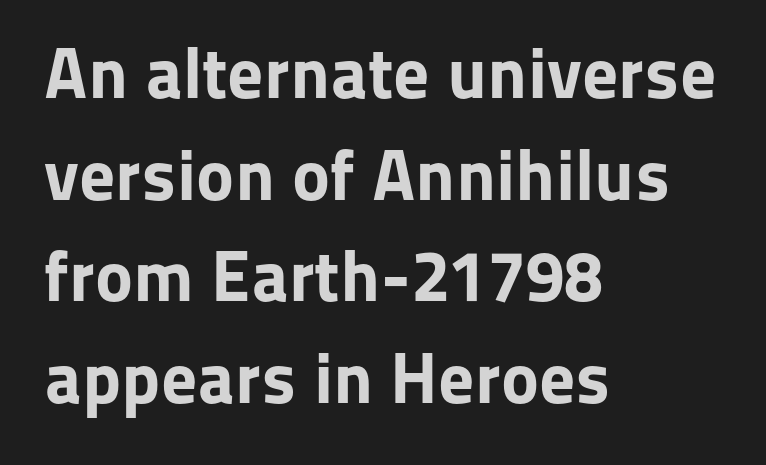
{"serif": "no", "italic": "no", "bold": "yes", "weight": "bold", "width": "normal", "stroke_contrast": "low", "x_height": "medium", "monospaced": "no", "underline": "no", "align": "left", "line_spacing": "normal", "line_spacing_ratio": 1.41, "letter_spacing": "normal", "letter_spacing_em": 0.0, "glyph_px": 72}
